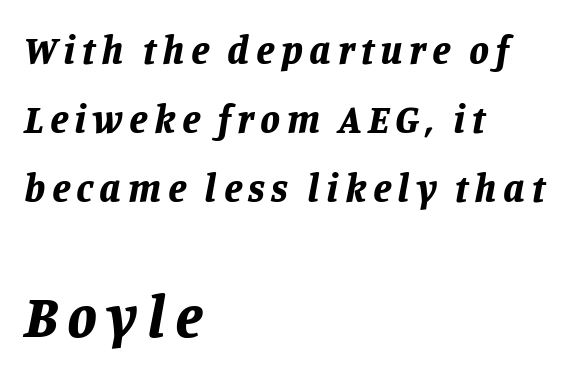
{"italic": "yes", "lean": "right", "slant_degrees": 11, "bold": "yes", "weight": "bold", "width": "normal", "stroke_contrast": "low", "x_height": "large", "monospaced": "no", "underline": "no", "align": "left", "line_spacing_ratio": 1.72, "larger_block": "second", "size_ratio": 1.5, "glyph_px": 60}
